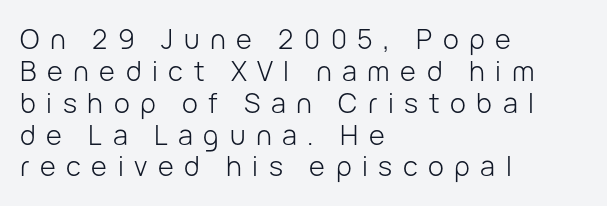
Decoration check: the copy has no underline. The typography opts for an upright posture over an oblique one. Heft: none added — not bold. A student would call this left alignment; a typographer would say flush left, rag right. Is the letter spacing exaggerated? Yes — the characters are pushed far apart.
